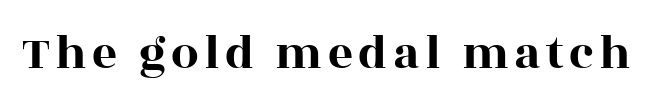
In terms of posture, this sample is upright. Note the varied advance widths — an 'i' is clearly narrower than an 'm'. The zone under the glyphs is completely vacant. A serif font was chosen for this passage.
